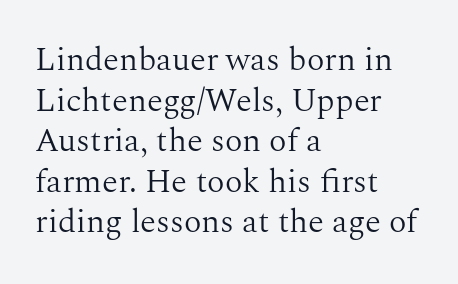
Q: Is the text bold? A: No.
Q: Is the text italic (slanted)? A: No, it is upright.
Q: Is the typeface a serif or a sans-serif typeface? A: Serif.
Q: Is the text underlined? A: No.
Q: How is the paragraph aligned? A: Left-aligned.
Q: Is the spacing between letters normal or unusually wide? A: Normal.
Q: Width (condensed, normal, or wide)? A: Normal.
Q: Stroke contrast? A: Medium.
Q: x-height? A: Medium.
Q: Monospaced? A: No.
